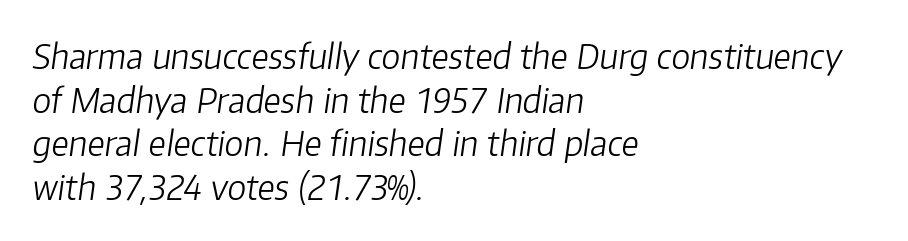
Q: Is the text bold? A: No.
Q: Is the text italic (slanted)? A: Yes, it leans right by about 8 degrees.
Q: Is the text underlined? A: No.
Q: How is the paragraph aligned? A: Left-aligned.
Q: Is the spacing between letters normal or unusually wide? A: Normal.
Q: Is the spacing between lines tight, normal or loose? A: Normal.
Q: Width (condensed, normal, or wide)? A: Normal.
Q: Stroke contrast? A: Low.
Q: x-height? A: Medium.
Q: Monospaced? A: No.
